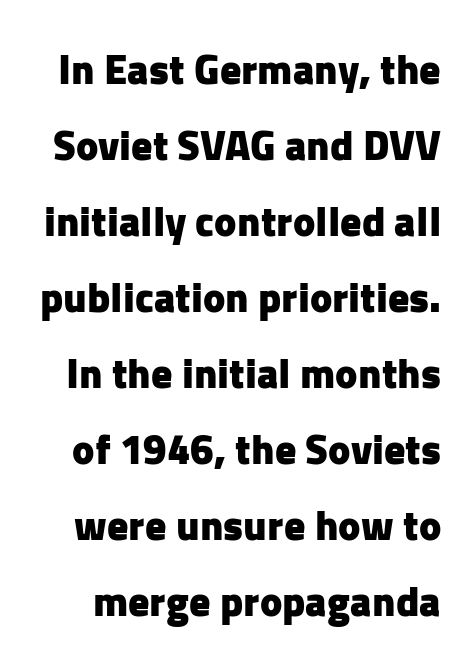
{"serif": "no", "italic": "no", "bold": "yes", "weight": "heavy", "width": "normal", "stroke_contrast": "low", "x_height": "medium", "monospaced": "no", "underline": "no", "line_spacing_ratio": 1.81, "letter_spacing": "normal", "letter_spacing_em": 0.0, "glyph_px": 42}
